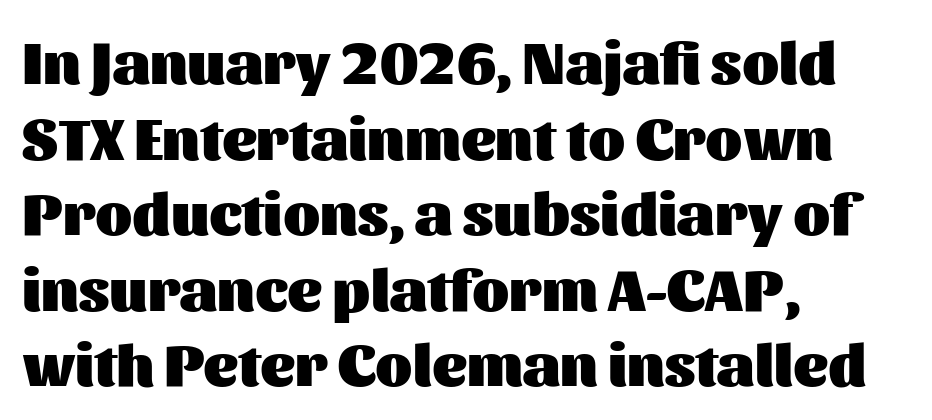
The image shows 60 px heavy sans-serif type, upright; set left-aligned, normal line spacing (1.26x), normal letter spacing, not underlined; medium stroke contrast and a medium x-height.
